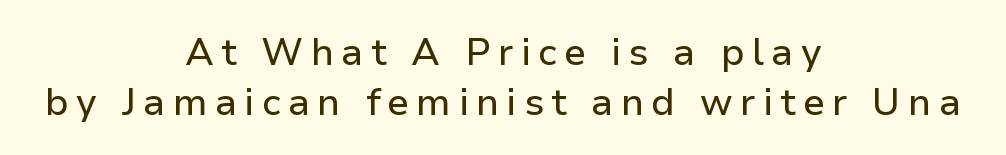
The image shows 38 px sans-serif type, upright; set centered, normal line spacing (1.31x), not underlined; low stroke contrast and a medium x-height.
